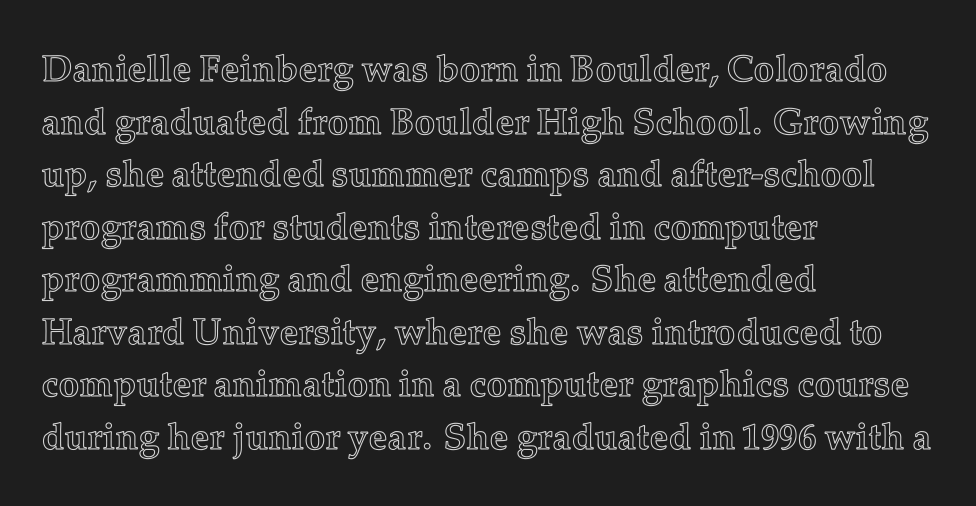
Q: Is the text italic (slanted)? A: No, it is upright.
Q: Is the text underlined? A: No.
Q: How is the paragraph aligned? A: Left-aligned.
Q: Is the spacing between letters normal or unusually wide? A: Normal.
Q: Is the spacing between lines tight, normal or loose? A: Normal.
Q: Width (condensed, normal, or wide)? A: Normal.
Q: x-height? A: Medium.
Q: Monospaced? A: No.
